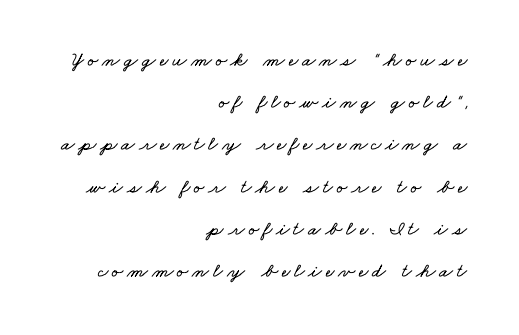
The block of text is sparse from top to bottom, with ample space between rows. The space beneath each line is pristine and unruled. The paragraph shown leans on its right margin.
